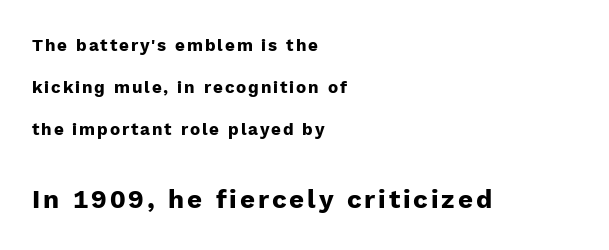
Between these two stacked blocks, the lower one wins on size. Line spacing here is loose. The passage shown is not underscored anywhere. Italic? Not at all — the glyphs are vertical. Students, this is bold: see how much ink each stroke carries.
